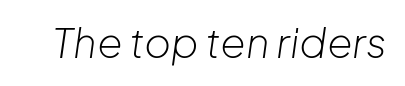
Bold? No — there's no thickening of the strokes. The string is rendered with underlining switched off. Students, note that the glyphs here touch the page at normal intervals. Posture: slanted. Proportional: the letters do not fall into vertical columns.
